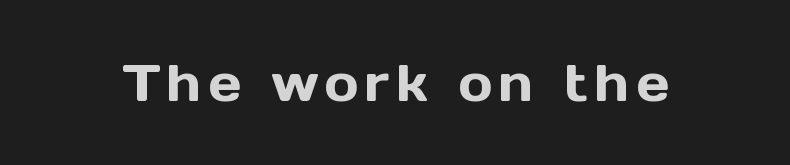
Q: Is the text italic (slanted)? A: No, it is upright.
Q: Is the typeface a serif or a sans-serif typeface? A: Sans-serif.
Q: Is the text underlined? A: No.
Q: Width (condensed, normal, or wide)? A: Normal.
Q: x-height? A: Medium.
Q: Monospaced? A: No.
